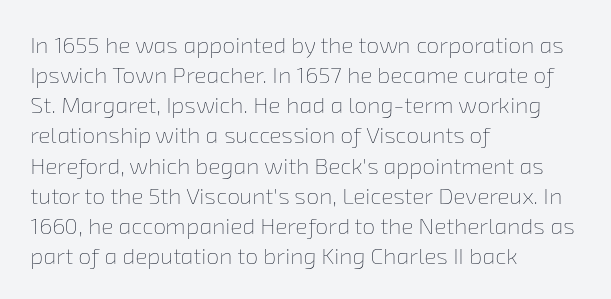
{"bold": "no", "underline": "no", "align": "left", "line_spacing": "normal", "line_spacing_ratio": 1.31, "letter_spacing": "normal", "letter_spacing_em": 0.0, "glyph_px": 23}
